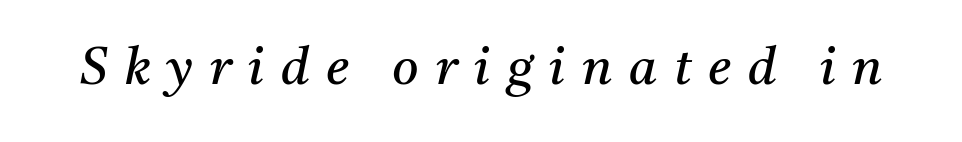
{"serif": "yes", "italic": "yes", "lean": "right", "slant_degrees": 11, "bold": "no", "weight": "regular", "width": "normal", "stroke_contrast": "medium", "x_height": "medium", "monospaced": "no", "underline": "no", "letter_spacing": "wide", "letter_spacing_em": 0.33, "glyph_px": 51}
